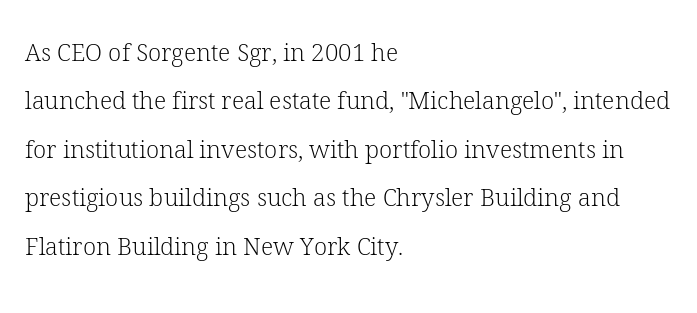
{"italic": "no", "bold": "no", "underline": "no", "align": "left", "line_spacing": "loose", "line_spacing_ratio": 2.02, "letter_spacing": "normal", "letter_spacing_em": 0.0, "glyph_px": 24}
